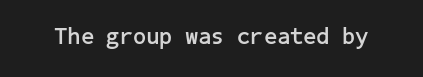
Notice how thick the strokes are: this is what a full bold looks like. In terms of letterspacing, this is plain default setting. The specimen omits any rule beneath the text block's lines. The lettering stays uniformly vertical, giving the passage a roman look.
